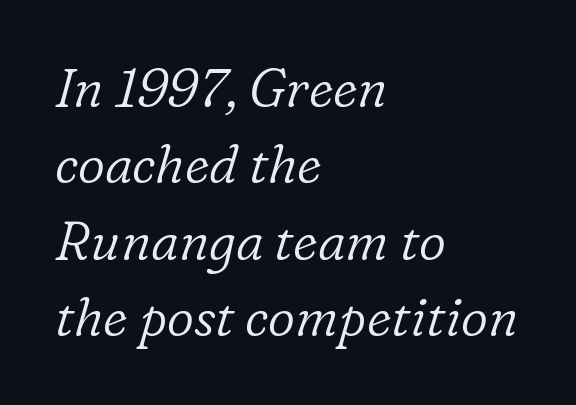
The image shows 53 px light serif type, italic (leaning right); set left-aligned, normal line spacing (1.44x), normal letter spacing, not underlined; low stroke contrast and a medium x-height.
